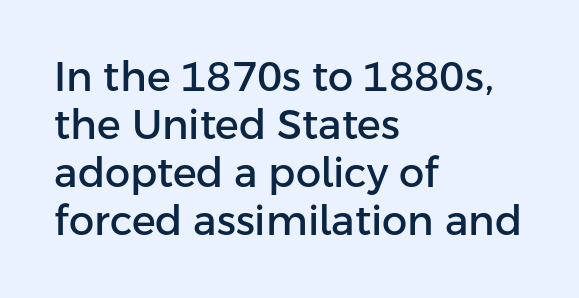
Short note: letters normally spaced. The ragged edge is on the right, which tells us the setting is flush left. Note: no serifs on the glyphs. Bare-footed words on every line.
